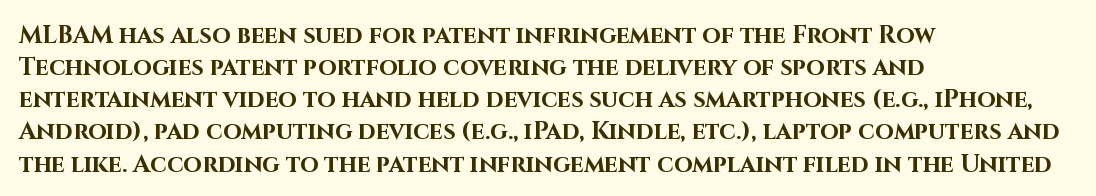
Q: Is the text bold? A: Yes.
Q: Is the text italic (slanted)? A: No, it is upright.
Q: Is the text underlined? A: No.
Q: How is the paragraph aligned? A: Left-aligned.
Q: Is the spacing between letters normal or unusually wide? A: Normal.
Q: Is the spacing between lines tight, normal or loose? A: Normal.
